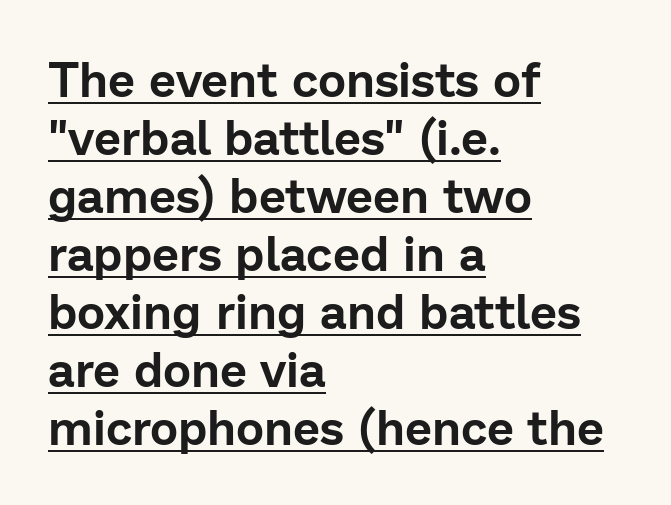
You could not count columns in this text — the font is proportionally spaced. Letterform terminals end flat and unadorned throughout the passage. Each word holds together tightly as a unit, with standard inter-letter gaps. The rendered words wear a rule along their underside.
